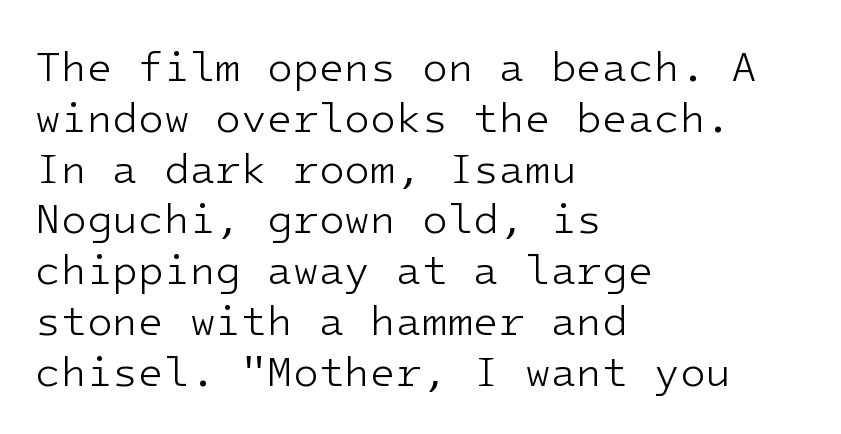
Q: Is the text bold? A: No.
Q: Is the text italic (slanted)? A: No, it is upright.
Q: Is the typeface a serif or a sans-serif typeface? A: Sans-serif.
Q: Is the text underlined? A: No.
Q: How is the paragraph aligned? A: Left-aligned.
Q: Is the spacing between letters normal or unusually wide? A: Normal.
Q: Width (condensed, normal, or wide)? A: Normal.
Q: Stroke contrast? A: Low.
Q: x-height? A: Medium.
Q: Monospaced? A: Yes.
